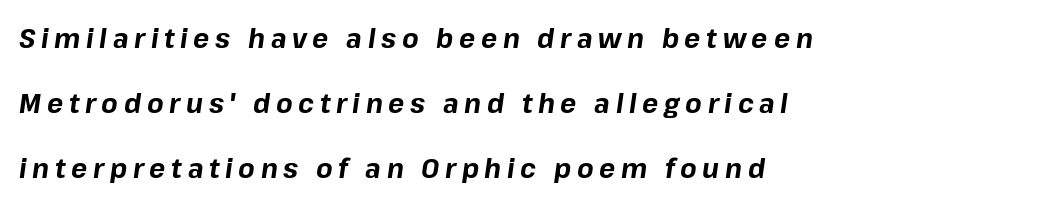
The image shows 27 px bold type, italic (leaning right); set left-aligned, loose line spacing (2.4x), unusually wide letter spacing (+0.21 em), not underlined.
